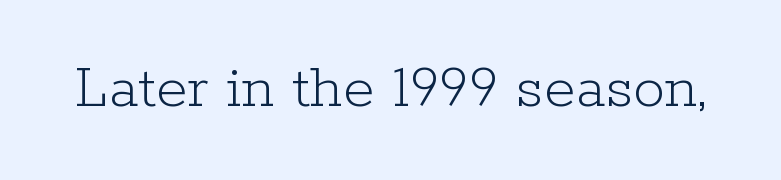
The image shows 64 px light serif type, upright; set normal letter spacing, not underlined; low stroke contrast and a medium x-height.
